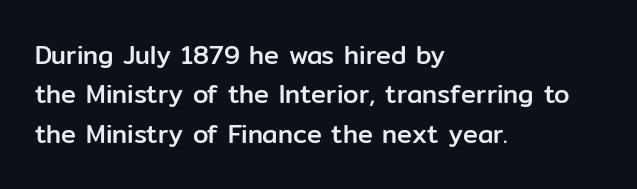
{"italic": "no", "underline": "no", "align": "left", "line_spacing": "normal", "line_spacing_ratio": 1.58, "letter_spacing": "normal", "letter_spacing_em": 0.0, "glyph_px": 25}
